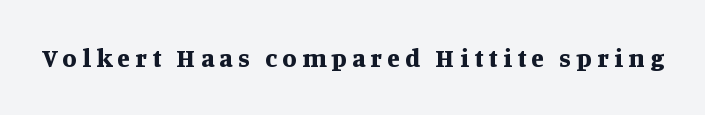
{"italic": "no", "bold": "yes", "underline": "no", "letter_spacing": "wide", "letter_spacing_em": 0.21, "glyph_px": 26}
